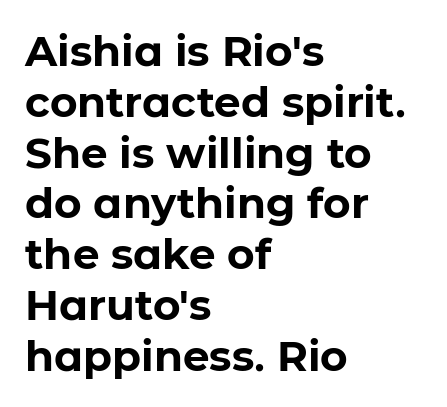
Glance below the letters and you will spot only blank space. Examine the stroke ends and you'll find no serifs. As a designer I'd log this as weight 700, bold. Unlike italic type, these characters show no tilt at all.
